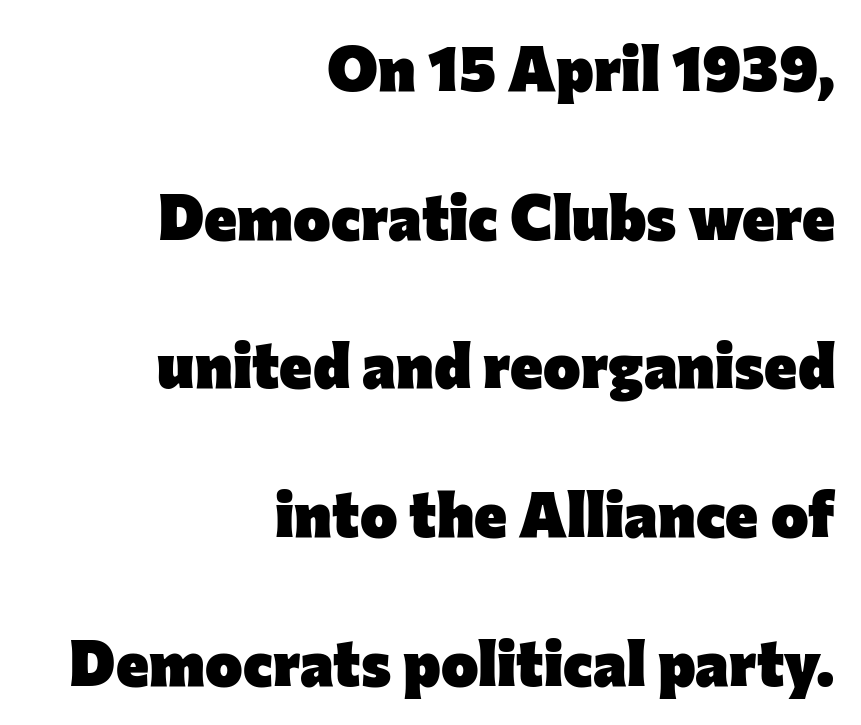
Standard letterfit; no display-style spreading of the glyphs. Each letter's strokes conclude bluntly, with no projecting serifs. If you measured baseline to baseline, you'd find a long distance. Note the varied advance widths — an 'i' is clearly narrower than an 'm'. Underline: absent. Summary of weight: heavy, a full bold.
